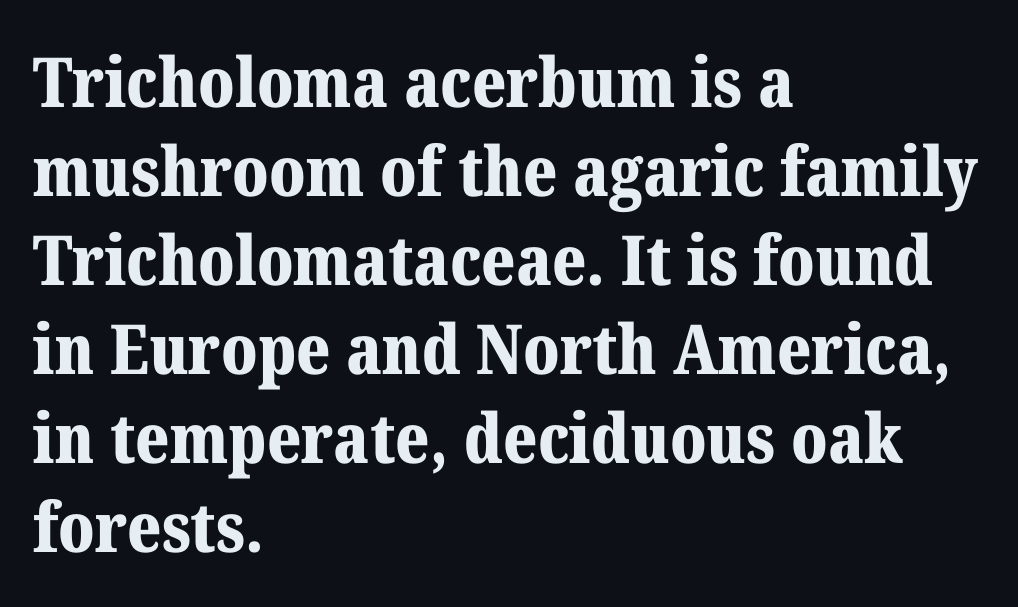
Yep, those are serifs on the letters. The lettering stays uniformly vertical, giving the passage a roman look. Each letter keeps its own natural width here, so spacing adapts to shape. Characters follow at the spacing the type designer built in.
